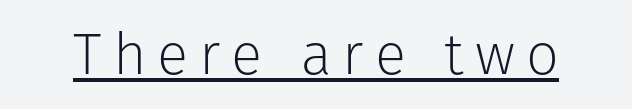
{"serif": "no", "italic": "no", "bold": "no", "weight": "light", "width": "normal", "stroke_contrast": "low", "x_height": "medium", "monospaced": "no", "underline": "yes", "glyph_px": 58}
